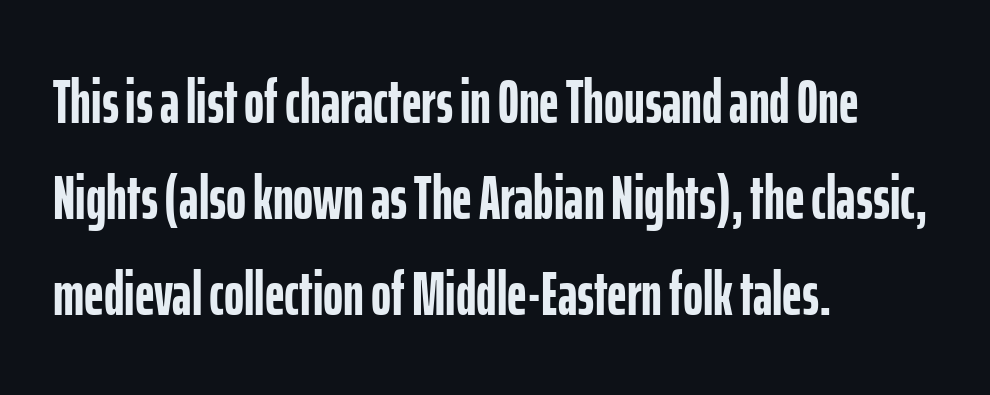
The image shows 61 px semibold, condensed sans-serif type, upright; set left-aligned, normal line spacing (1.57x), normal letter spacing, not underlined; low stroke contrast and a medium x-height.
